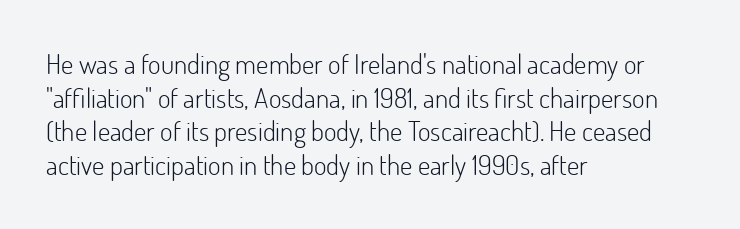
{"italic": "no", "bold": "no", "underline": "no", "align": "left", "line_spacing": "normal", "line_spacing_ratio": 1.25, "letter_spacing": "normal", "letter_spacing_em": 0.0, "glyph_px": 27}
